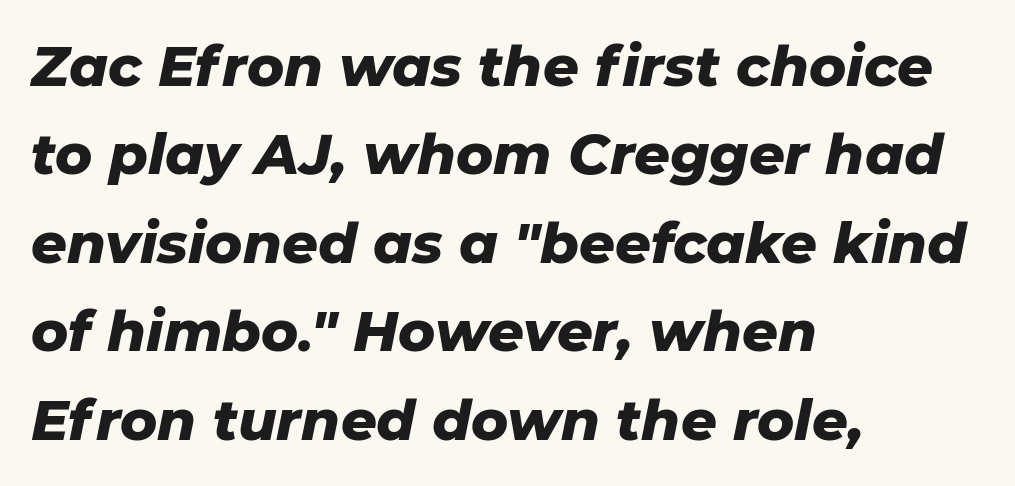
Q: Is the text bold? A: Yes.
Q: Is the text italic (slanted)? A: Yes, it leans right by about 11 degrees.
Q: Is the text underlined? A: No.
Q: How is the paragraph aligned? A: Left-aligned.
Q: Is the spacing between letters normal or unusually wide? A: Normal.
Q: Is the spacing between lines tight, normal or loose? A: Normal.
Q: Width (condensed, normal, or wide)? A: Normal.
Q: Stroke contrast? A: Low.
Q: x-height? A: Medium.
Q: Monospaced? A: No.
